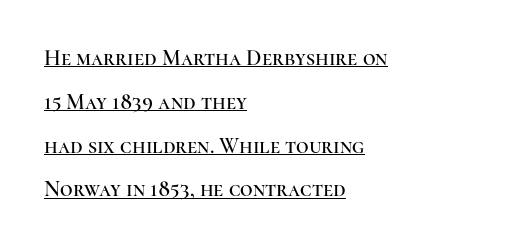
Decoration check: the copy is underlined. Short and long lines alike share a common starting point at left. This sample uses plain, unmodified letter spacing. Interline gaps are noticeably wide in this sample.
